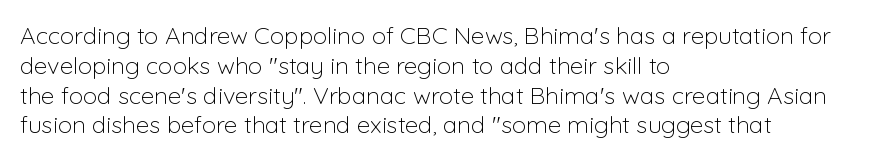
The image shows 24 px text type, upright; set left-aligned, line spacing 1.24x, normal letter spacing, not underlined.
